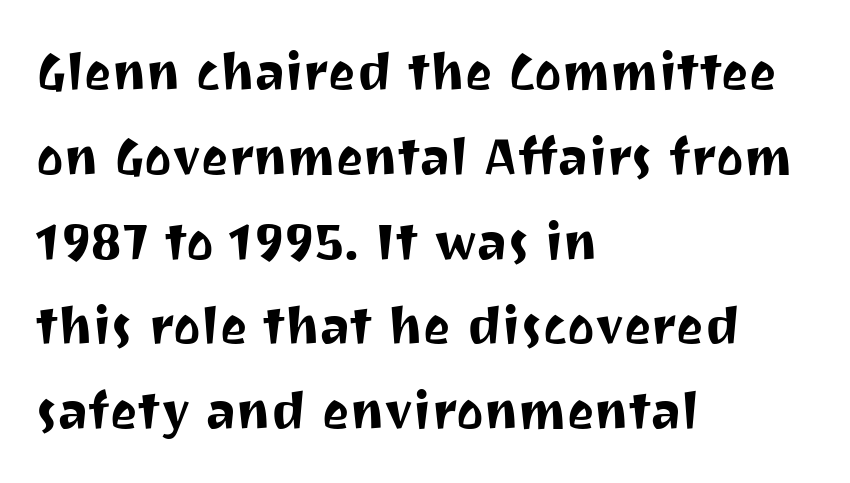
{"serif": "no", "italic": "no", "width": "normal", "stroke_contrast": "medium", "x_height": "medium", "monospaced": "no", "underline": "no", "align": "left", "line_spacing": "normal", "line_spacing_ratio": 1.63, "letter_spacing": "normal", "letter_spacing_em": 0.0, "glyph_px": 52}
